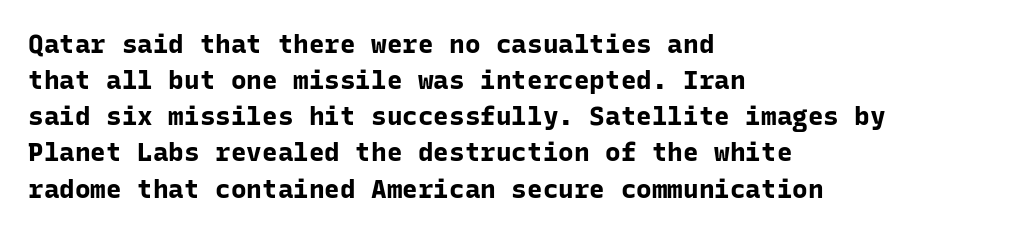
Q: Is the text bold? A: Yes.
Q: Is the text italic (slanted)? A: No, it is upright.
Q: Is the text underlined? A: No.
Q: How is the paragraph aligned? A: Left-aligned.
Q: Is the spacing between letters normal or unusually wide? A: Normal.
Q: Is the spacing between lines tight, normal or loose? A: Normal.
